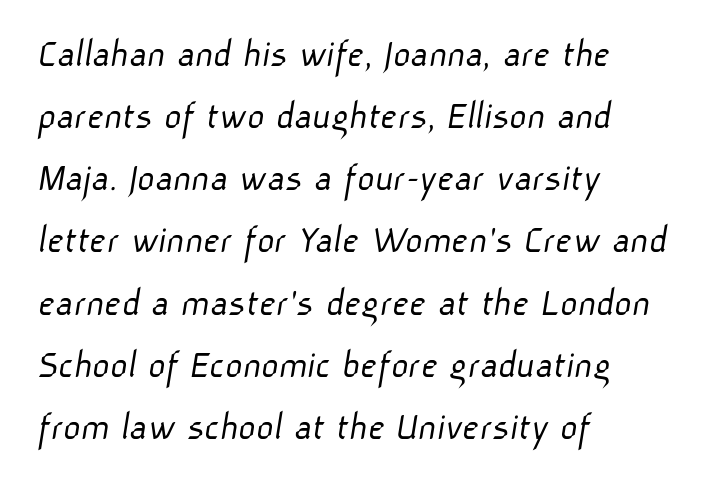
Q: Is the text bold? A: No.
Q: Is the typeface a serif or a sans-serif typeface? A: Sans-serif.
Q: Is the text underlined? A: No.
Q: How is the paragraph aligned? A: Left-aligned.
Q: Is the spacing between letters normal or unusually wide? A: Normal.
Q: Is the spacing between lines tight, normal or loose? A: Normal.
Q: Width (condensed, normal, or wide)? A: Normal.
Q: Stroke contrast? A: Low.
Q: x-height? A: Medium.
Q: Monospaced? A: No.
